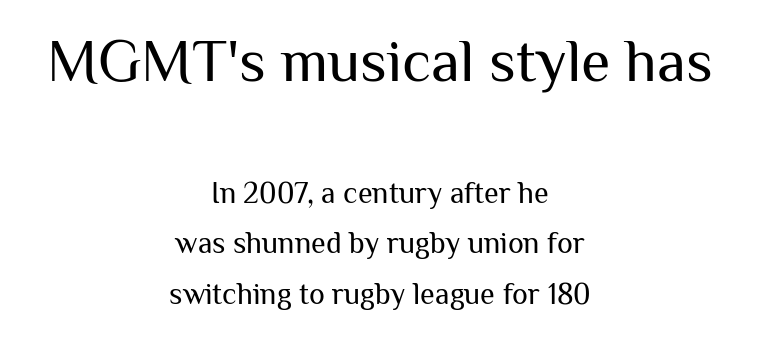
It's the straight-up-and-down kind of type. Letters rest on an invisible, unmarked baseline. Neither beginnings nor endings align; midpoints do. Note the varied advance widths — an 'i' is clearly narrower than an 'm'. Stem width sits at or under what a default text font uses. The horizontal fit of the characters is conventional and even.
